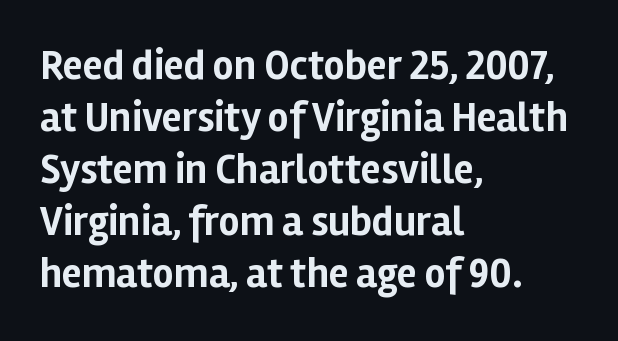
{"serif": "no", "italic": "no", "bold": "yes", "weight": "bold", "width": "normal", "stroke_contrast": "low", "x_height": "medium", "monospaced": "no", "underline": "no", "align": "left", "line_spacing": "normal", "line_spacing_ratio": 1.27, "letter_spacing": "normal", "letter_spacing_em": 0.0, "glyph_px": 41}
